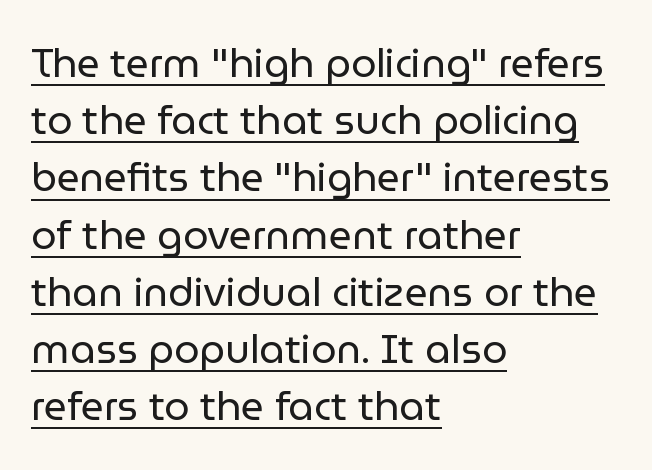
{"serif": "no", "italic": "no", "bold": "no", "weight": "regular", "width": "normal", "stroke_contrast": "low", "x_height": "medium", "monospaced": "no", "underline": "yes", "align": "left", "line_spacing": "normal", "line_spacing_ratio": 1.43, "letter_spacing": "normal", "letter_spacing_em": 0.0, "glyph_px": 40}
